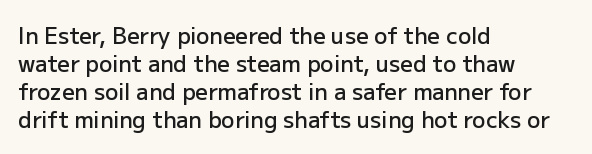
The image shows 22 px text type, upright; set left-aligned, normal line spacing (1.28x), normal letter spacing, not underlined.
